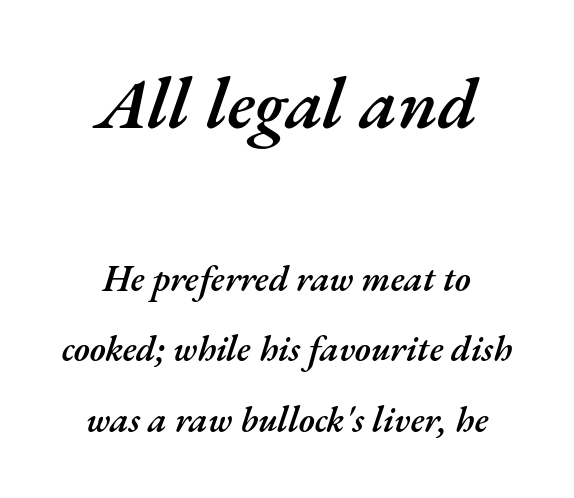
Q: Is the text bold? A: Semi-bold.
Q: Is the text italic (slanted)? A: Yes, it leans right by about 17 degrees.
Q: Is the text underlined? A: No.
Q: How is the paragraph aligned? A: Centered.
Q: Is the spacing between letters normal or unusually wide? A: Normal.
Q: Is the spacing between lines tight, normal or loose? A: Loose.
Q: Which block of text is set in a larger size, the first (top) or the second (bottom)? A: The first (top) one.
Q: Width (condensed, normal, or wide)? A: Normal.
Q: Stroke contrast? A: Medium.
Q: x-height? A: Small.
Q: Monospaced? A: No.
